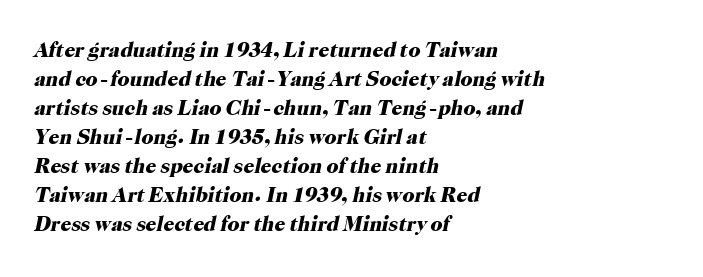
The image shows 21 px bold type, italic (leaning right); set left-aligned, normal line spacing (1.38x), normal letter spacing, not underlined.
